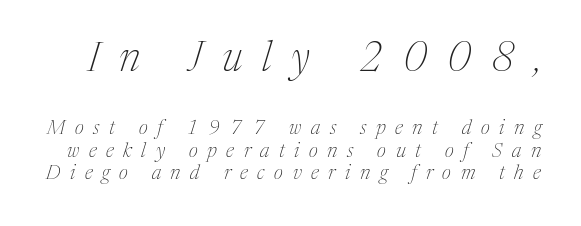
The image shows 41 px thin serif type, italic (leaning right); set tight line spacing (1.13x), unusually wide letter spacing (+0.48 em), not underlined; the first (top) block is 2.05x larger; medium stroke contrast and a medium x-height.
